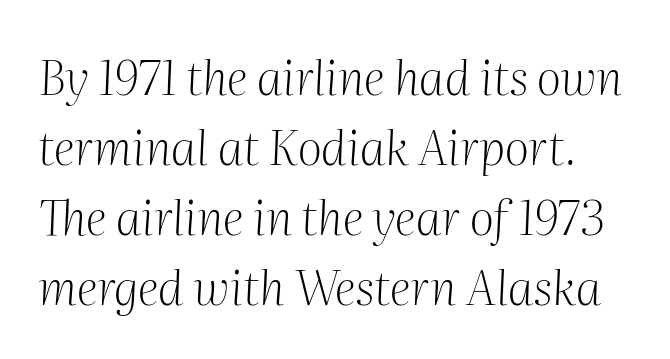
{"serif": "yes", "italic": "yes", "lean": "right", "slant_degrees": 2, "bold": "no", "weight": "light", "width": "normal", "stroke_contrast": "medium", "x_height": "medium", "monospaced": "no", "underline": "no", "line_spacing": "normal", "line_spacing_ratio": 1.46, "letter_spacing": "normal", "letter_spacing_em": 0.0, "glyph_px": 48}
